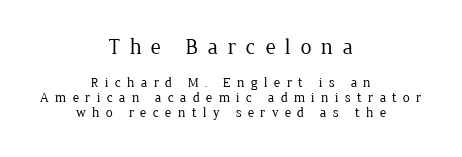
Do the letters lean? They stand straight. Character size in the leading block exceeds that of the trailing block. No extra ink here — the face is not bold. Has an underline been added? It has not. Notice how the passage keeps no hard edge, just a central spine. The space between consecutive lines is stingy.
